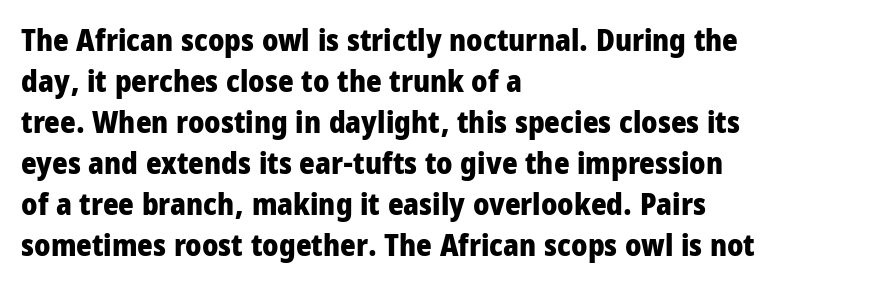
The image shows 30 px heavy, condensed sans-serif type, upright; set left-aligned, normal line spacing (1.37x), normal letter spacing, not underlined; low stroke contrast and a large x-height.
